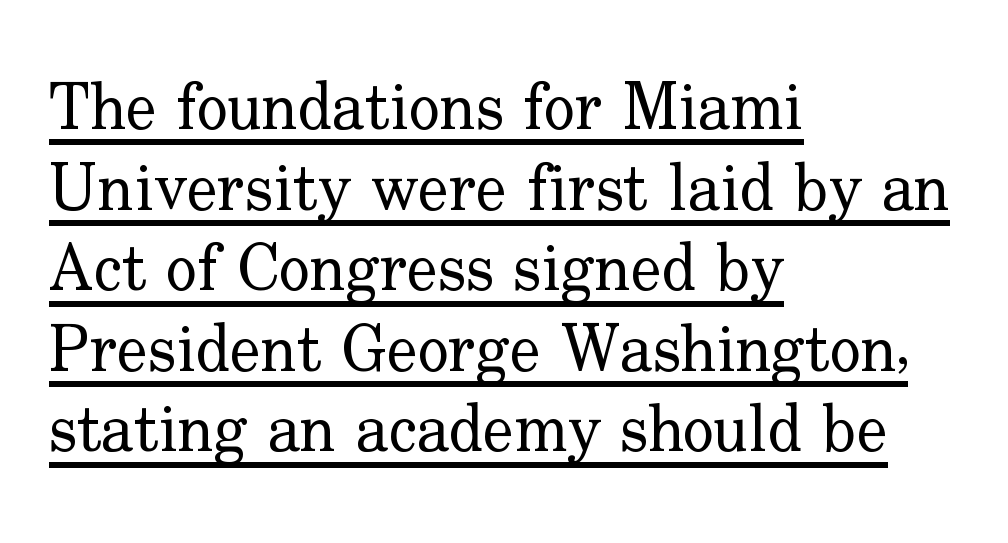
Q: Is the text bold? A: No.
Q: Is the text italic (slanted)? A: No, it is upright.
Q: Is the typeface a serif or a sans-serif typeface? A: Serif.
Q: Is the text underlined? A: Yes.
Q: How is the paragraph aligned? A: Left-aligned.
Q: Is the spacing between letters normal or unusually wide? A: Normal.
Q: Width (condensed, normal, or wide)? A: Normal.
Q: Stroke contrast? A: Low.
Q: x-height? A: Small.
Q: Monospaced? A: No.
